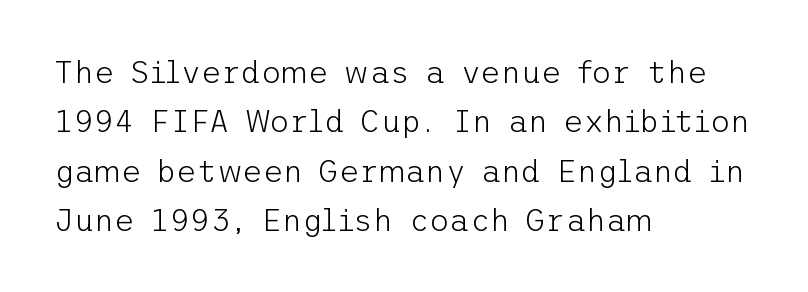
The image shows 31 px light sans-serif type, upright; set left-aligned, normal line spacing (1.59x), normal letter spacing, not underlined; low stroke contrast and a medium x-height.
